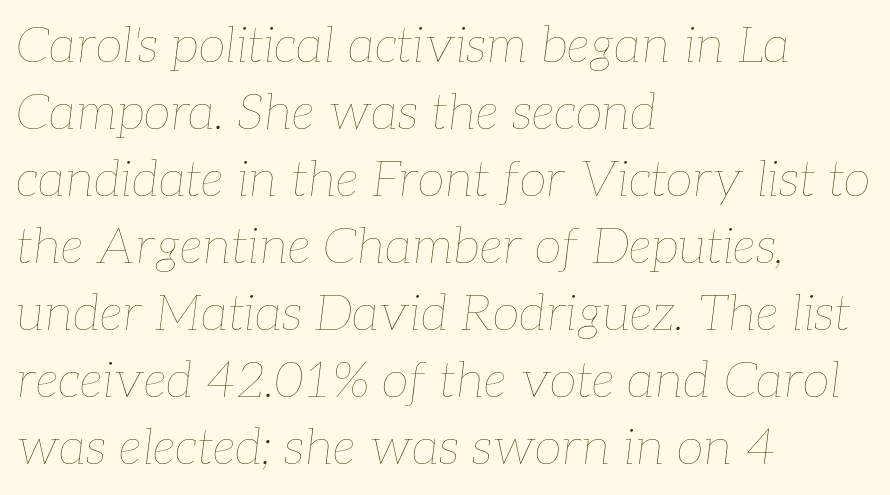
The image shows 50 px thin type, italic (leaning right); set left-aligned, normal line spacing (1.34x), normal letter spacing, not underlined; low stroke contrast and a medium x-height.
